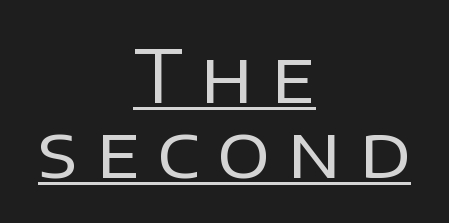
The letters advance in unequal steps, a hallmark of proportional type. The letters stand straight up with perfectly vertical stems. Inter-character spacing is expanded well beyond the font's built-in metrics. Baseline-to-baseline distance is barely more than the letter height.
